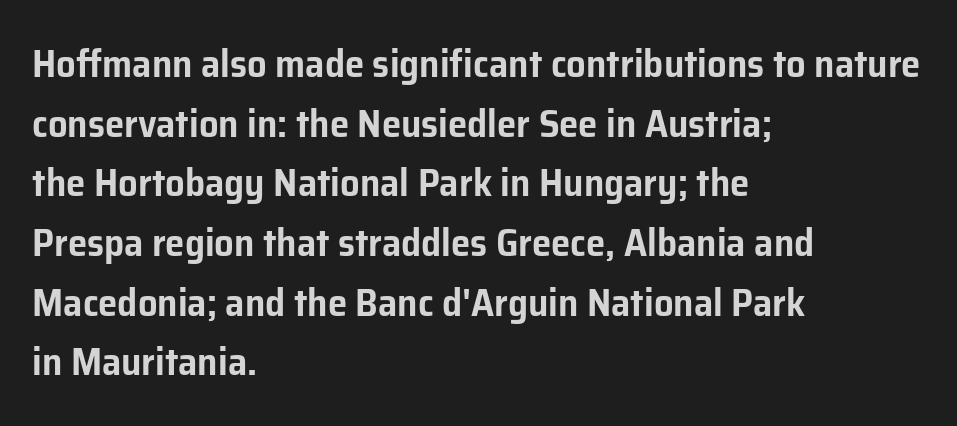
The image shows 39 px sans-serif type, upright; set left-aligned, normal line spacing (1.53x), normal letter spacing, not underlined; low stroke contrast and a medium x-height.
